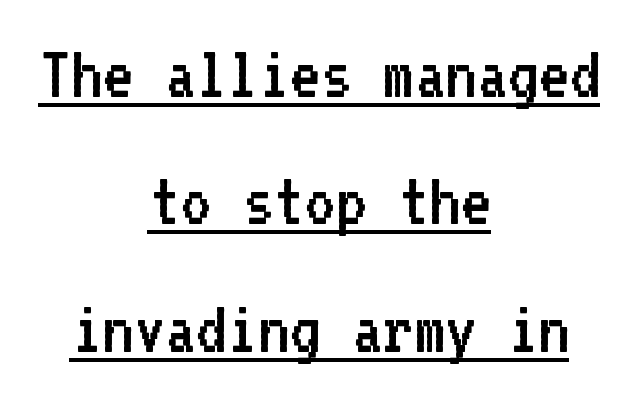
The image shows 75 px regular-weight sans-serif type, upright, monospaced; set centered, normal line spacing (1.7x), normal letter spacing, underlined; low stroke contrast and a medium x-height.
